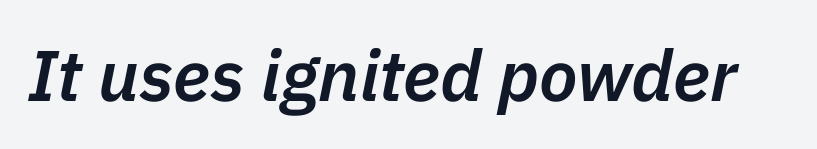
{"italic": "yes", "lean": "right", "slant_degrees": 11, "bold": "semi", "weight": "semibold", "width": "normal", "stroke_contrast": "low", "x_height": "medium", "monospaced": "no", "underline": "no", "letter_spacing": "normal", "letter_spacing_em": 0.0, "glyph_px": 71}
